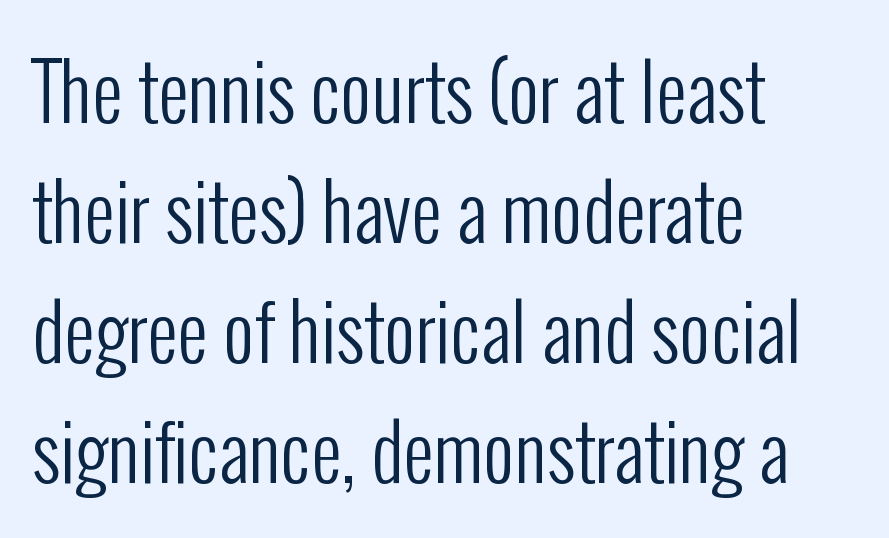
Q: Is the text bold? A: No.
Q: Is the text italic (slanted)? A: No, it is upright.
Q: Is the typeface a serif or a sans-serif typeface? A: Sans-serif.
Q: Is the text underlined? A: No.
Q: How is the paragraph aligned? A: Left-aligned.
Q: Is the spacing between letters normal or unusually wide? A: Normal.
Q: Is the spacing between lines tight, normal or loose? A: Normal.
Q: Width (condensed, normal, or wide)? A: Condensed.
Q: Stroke contrast? A: Low.
Q: x-height? A: Medium.
Q: Monospaced? A: No.
